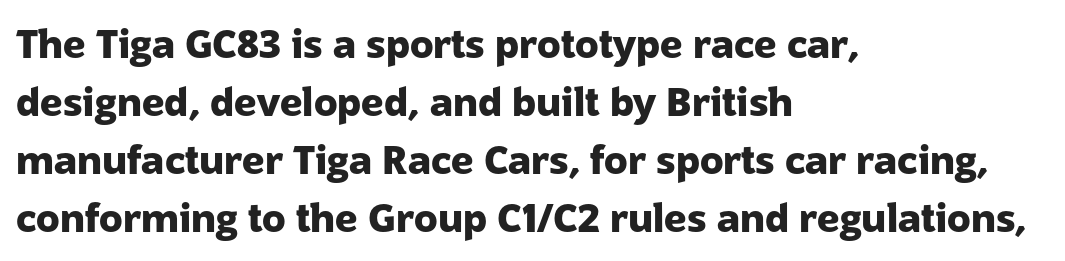
Ordinary non-slanted type is in use. Every letter is thick-stroked: bold, no question. The font family rendered here belongs to the sans-serif group. Think of a printed novel: that variable character pitch is what you see here. The designer left line spacing at the default. The typesetter chose a ragged-right arrangement here.
